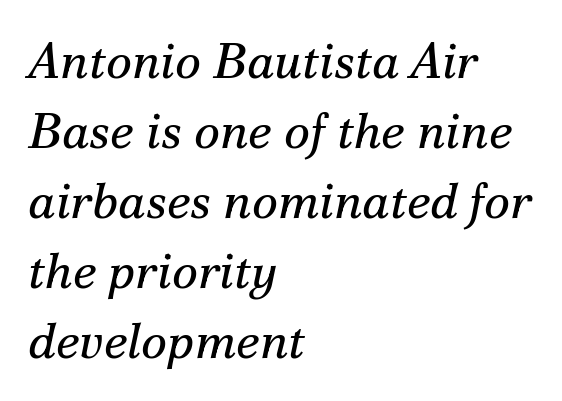
{"serif": "yes", "italic": "yes", "lean": "right", "slant_degrees": 12, "bold": "no", "weight": "regular", "width": "normal", "stroke_contrast": "medium", "x_height": "small", "monospaced": "no", "underline": "no", "align": "left", "line_spacing": "normal", "line_spacing_ratio": 1.4, "letter_spacing": "normal", "letter_spacing_em": 0.0, "glyph_px": 50}
